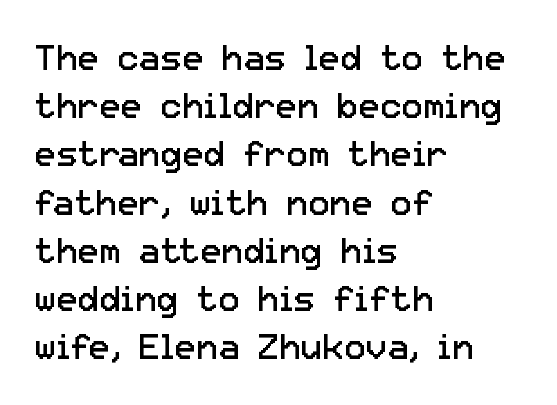
The image shows 36 px regular-weight sans-serif type, upright; set left-aligned, normal line spacing (1.34x), normal letter spacing, not underlined; low stroke contrast and a medium x-height.
